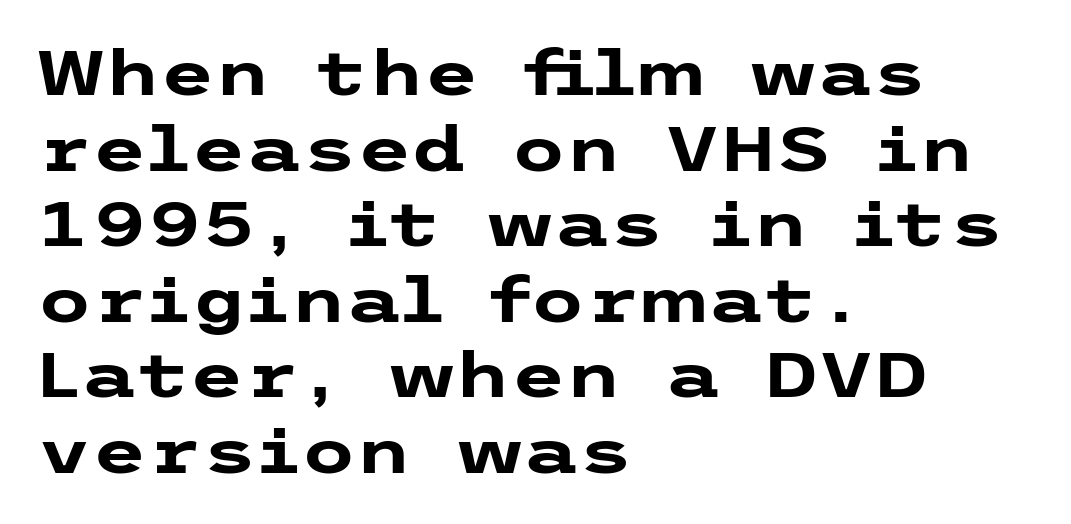
One-word summary of the alignment: left. Quick note: underline off. This sample uses a sans-serif face. I'd describe the lettering as bold — thick and assertive. Does the lettering tilt? It doesn't — this is upright.
